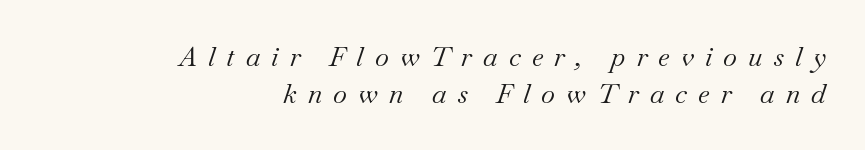
The image shows 27 px text type, italic (leaning right); set right-aligned, normal line spacing (1.37x), unusually wide letter spacing (+0.41 em), not underlined.
